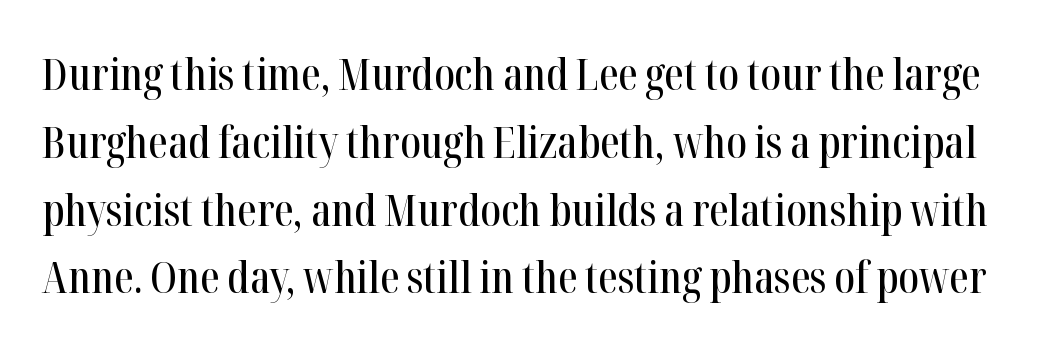
Q: Is the text italic (slanted)? A: No, it is upright.
Q: Is the typeface a serif or a sans-serif typeface? A: Serif.
Q: Is the text underlined? A: No.
Q: Is the spacing between letters normal or unusually wide? A: Normal.
Q: Is the spacing between lines tight, normal or loose? A: Normal.
Q: Width (condensed, normal, or wide)? A: Condensed.
Q: Stroke contrast? A: High.
Q: x-height? A: Medium.
Q: Monospaced? A: No.
